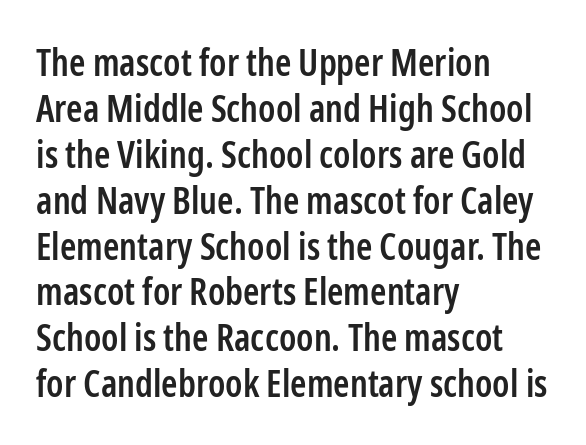
Q: Is the text bold? A: Semi-bold.
Q: Is the text italic (slanted)? A: No, it is upright.
Q: Is the typeface a serif or a sans-serif typeface? A: Sans-serif.
Q: Is the text underlined? A: No.
Q: How is the paragraph aligned? A: Left-aligned.
Q: Is the spacing between letters normal or unusually wide? A: Normal.
Q: Width (condensed, normal, or wide)? A: Condensed.
Q: Stroke contrast? A: Low.
Q: x-height? A: Medium.
Q: Monospaced? A: No.
